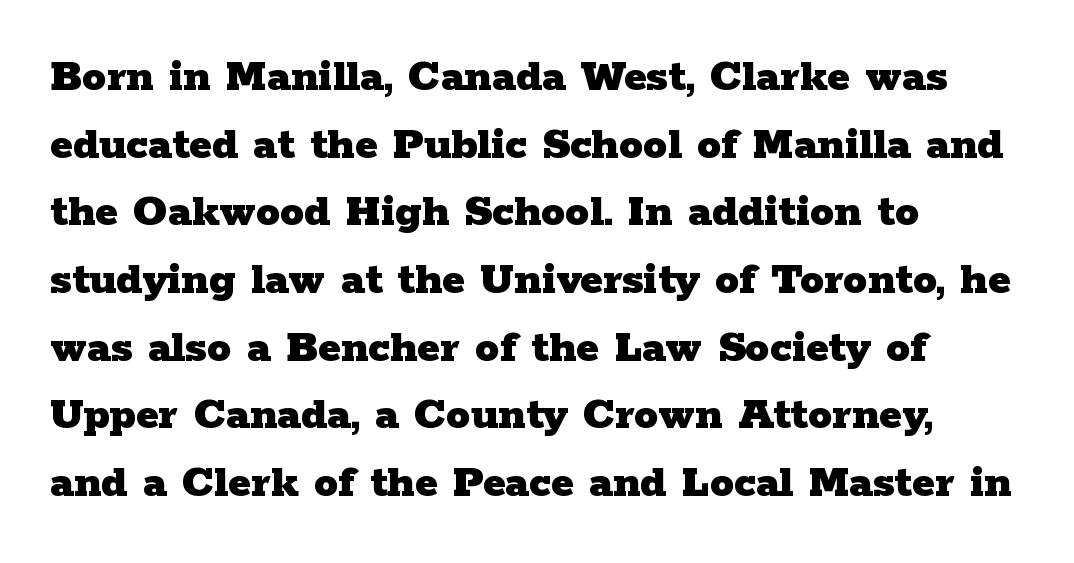
Q: Is the text bold? A: Yes.
Q: Is the text italic (slanted)? A: No, it is upright.
Q: Is the typeface a serif or a sans-serif typeface? A: Serif.
Q: Is the text underlined? A: No.
Q: How is the paragraph aligned? A: Left-aligned.
Q: Is the spacing between letters normal or unusually wide? A: Normal.
Q: Is the spacing between lines tight, normal or loose? A: Normal.
Q: Width (condensed, normal, or wide)? A: Wide.
Q: Stroke contrast? A: Low.
Q: x-height? A: Medium.
Q: Monospaced? A: No.
